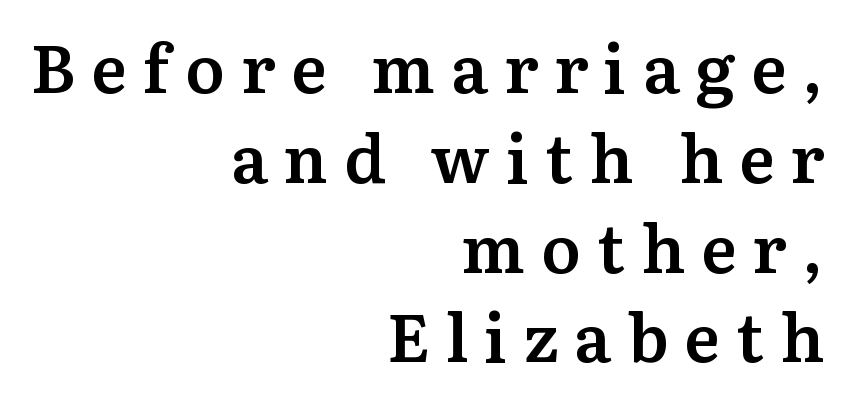
These lines are set flush right with a ragged left edge. Is this a fixed-width face? No — the glyphs have proportional, varying widths. The rendering inserts visible extra space after every character. This sample uses a serif face. This block has exactly the height ordinary leading produces. Posture: straight, roman, zero tilt.
